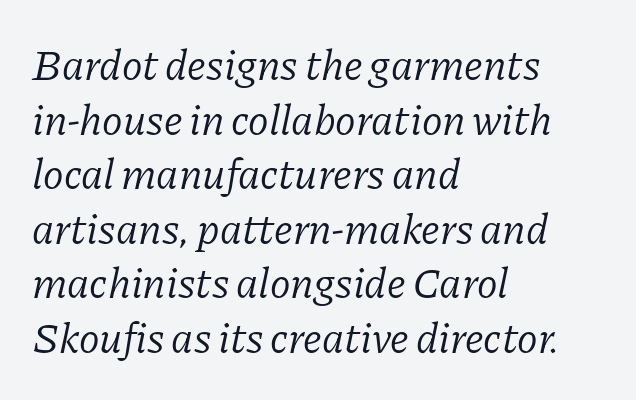
{"serif": "yes", "italic": "yes", "lean": "right", "slant_degrees": 11, "bold": "no", "weight": "light", "width": "normal", "stroke_contrast": "low", "x_height": "medium", "monospaced": "no", "underline": "no", "align": "left", "line_spacing": "normal", "line_spacing_ratio": 1.27, "letter_spacing": "normal", "letter_spacing_em": 0.0, "glyph_px": 43}
